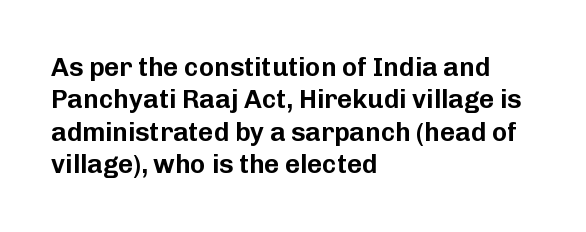
The image shows 26 px text type, upright; set left-aligned, normal line spacing (1.25x), normal letter spacing, not underlined.
